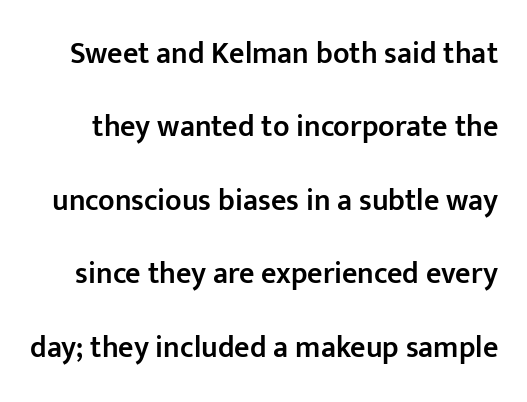
How are the letters spaced? Ordinarily, with no added tracking. A typesetter would call this proportional, since set widths differ per character. In terms of posture, this sample is upright. Observe the absence of serifs on each vertical stroke in this sample. Underline: absent.
